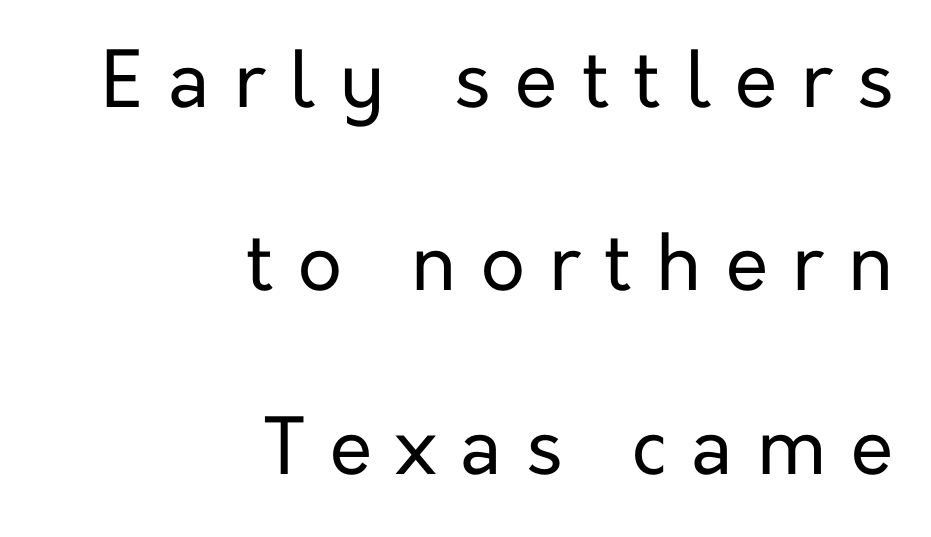
{"serif": "no", "italic": "no", "bold": "no", "weight": "regular", "width": "normal", "stroke_contrast": "low", "x_height": "medium", "monospaced": "no", "underline": "no", "align": "right", "line_spacing": "loose", "line_spacing_ratio": 2.38, "letter_spacing": "wide", "letter_spacing_em": 0.32, "glyph_px": 77}
